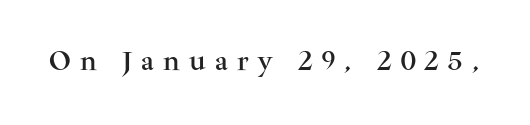
Is there any slant? The stems are plumb. Just letters on the line, the space beneath them empty. The horizontal fit of the characters is loose and conspicuously gappy.
